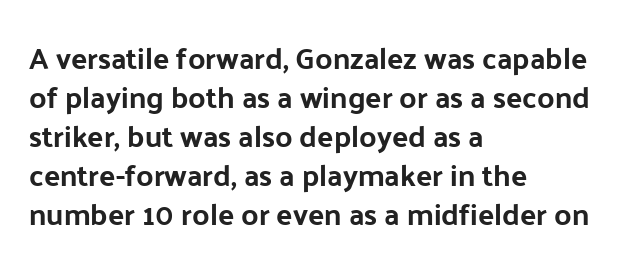
Line spacing here is normal. Words appear dense and cohesive because spacing is normal. Horizontal alignment here is leftward, the default for most running prose. Italic? Not at all — the glyphs are vertical. Classification — sans serif.
